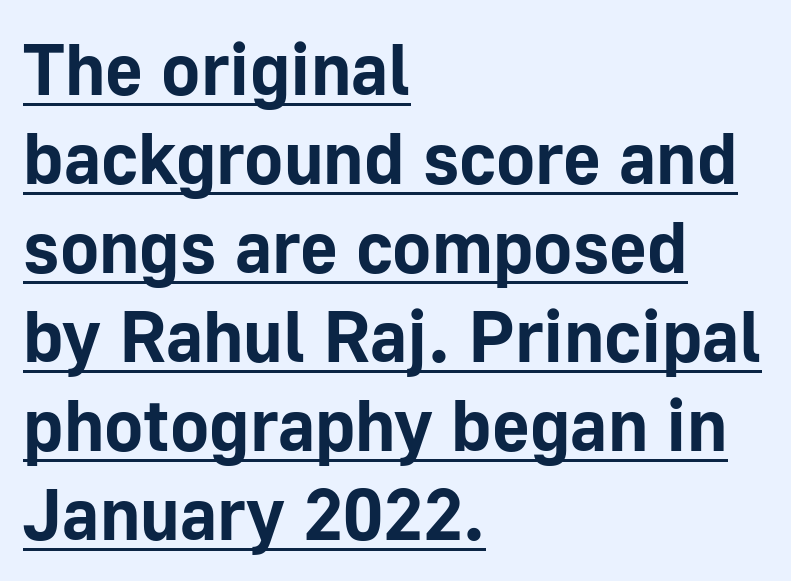
The image shows 73 px bold sans-serif type, upright; set left-aligned, line spacing 1.22x, normal letter spacing, underlined; low stroke contrast and a medium x-height.
